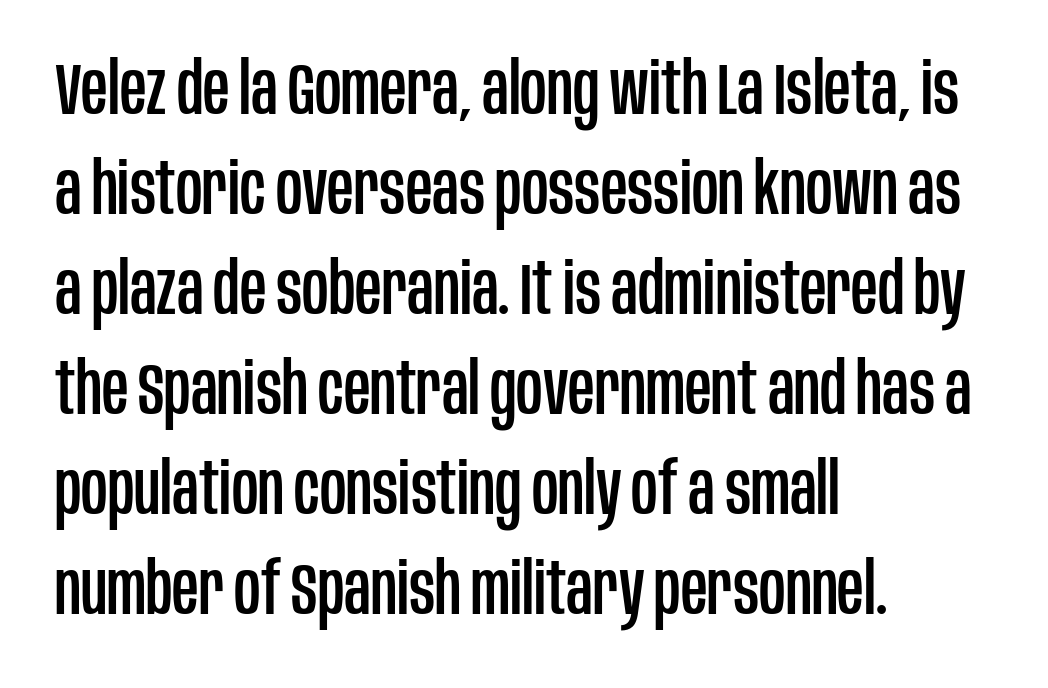
Q: Is the text italic (slanted)? A: No, it is upright.
Q: Is the typeface a serif or a sans-serif typeface? A: Sans-serif.
Q: Is the text underlined? A: No.
Q: How is the paragraph aligned? A: Left-aligned.
Q: Is the spacing between letters normal or unusually wide? A: Normal.
Q: Is the spacing between lines tight, normal or loose? A: Normal.
Q: Width (condensed, normal, or wide)? A: Condensed.
Q: Stroke contrast? A: Low.
Q: x-height? A: Large.
Q: Monospaced? A: No.
